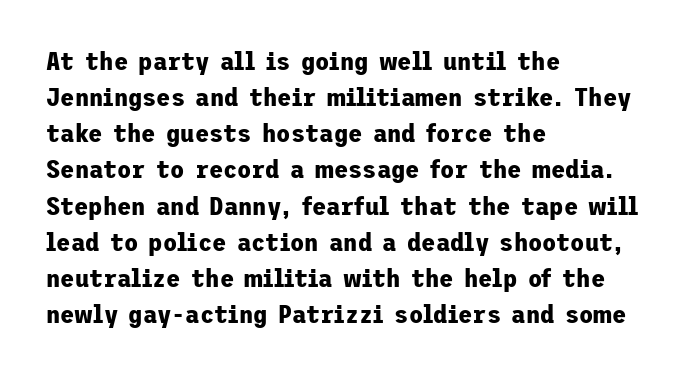
The image shows 26 px bold type, upright; set left-aligned, normal line spacing (1.39x), normal letter spacing, not underlined.
